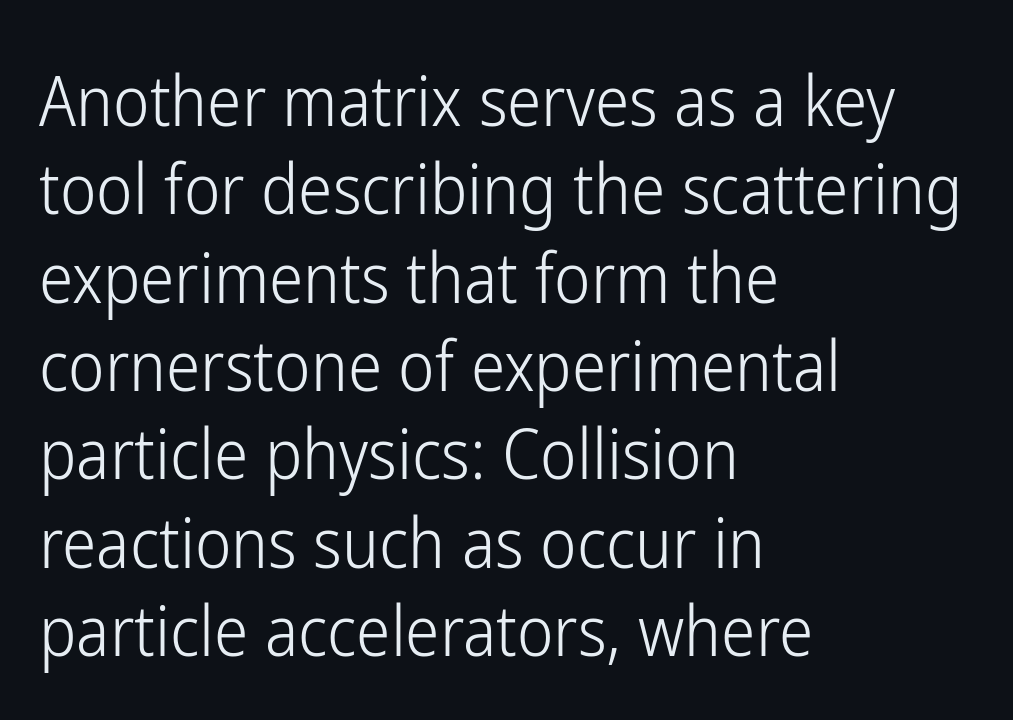
Q: Is the text bold? A: No.
Q: Is the text italic (slanted)? A: No, it is upright.
Q: Is the typeface a serif or a sans-serif typeface? A: Sans-serif.
Q: Is the text underlined? A: No.
Q: How is the paragraph aligned? A: Left-aligned.
Q: Is the spacing between letters normal or unusually wide? A: Normal.
Q: Is the spacing between lines tight, normal or loose? A: Normal.
Q: Width (condensed, normal, or wide)? A: Condensed.
Q: Stroke contrast? A: Low.
Q: x-height? A: Medium.
Q: Monospaced? A: No.
